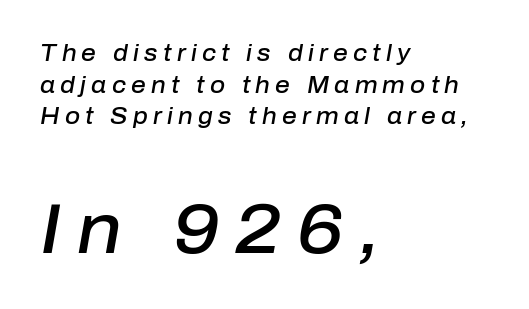
{"italic": "yes", "lean": "right", "slant_degrees": 10, "bold": "semi", "weight": "semibold", "width": "normal", "stroke_contrast": "low", "x_height": "medium", "monospaced": "no", "underline": "no", "align": "left", "line_spacing": "normal", "line_spacing_ratio": 1.38, "letter_spacing": "wide", "letter_spacing_em": 0.23, "larger_block": "second", "size_ratio": 3.04, "glyph_px": 70}
